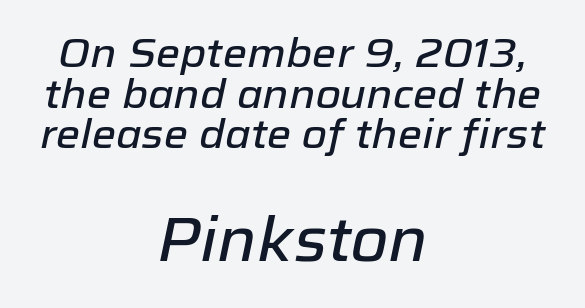
{"italic": "yes", "lean": "right", "slant_degrees": 12, "width": "normal", "stroke_contrast": "low", "x_height": "medium", "monospaced": "no", "underline": "no", "align": "center", "line_spacing": "tight", "line_spacing_ratio": 0.99, "letter_spacing": "normal", "letter_spacing_em": 0.0, "larger_block": "second", "size_ratio": 1.49, "glyph_px": 61}
